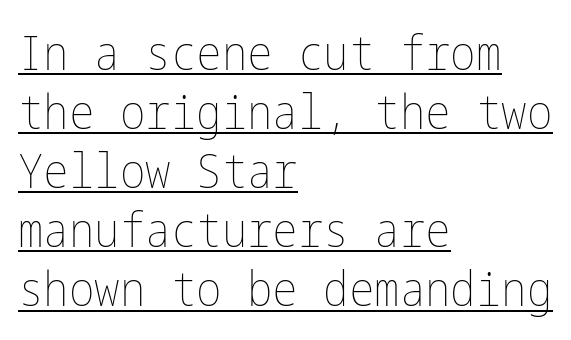
The image shows 48 px thin, condensed type, upright; set left-aligned, line spacing 1.23x, normal letter spacing, underlined; low stroke contrast and a medium x-height.
